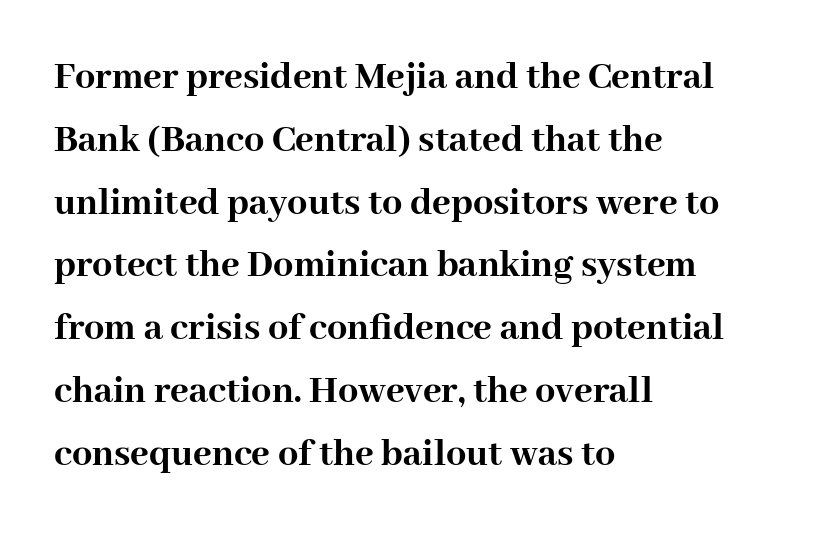
You could not count columns in this text — the font is proportionally spaced. Type without underlining. Compared with typical paragraphs, the rows here are spaced about the same. Does the copy run flush right? No — it runs flush left. The face used here is seriffed, in the tradition of book romans. Honestly, the letter spacing is just normal — you wouldn't notice it.
